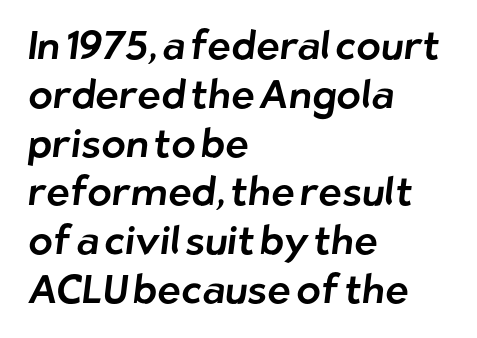
The passage shown is not underscored anywhere. What stands out about the letter spacing? Nothing — it is the standard amount. Leftover space on each line is placed entirely after the last word. Note: no serifs on the glyphs.
